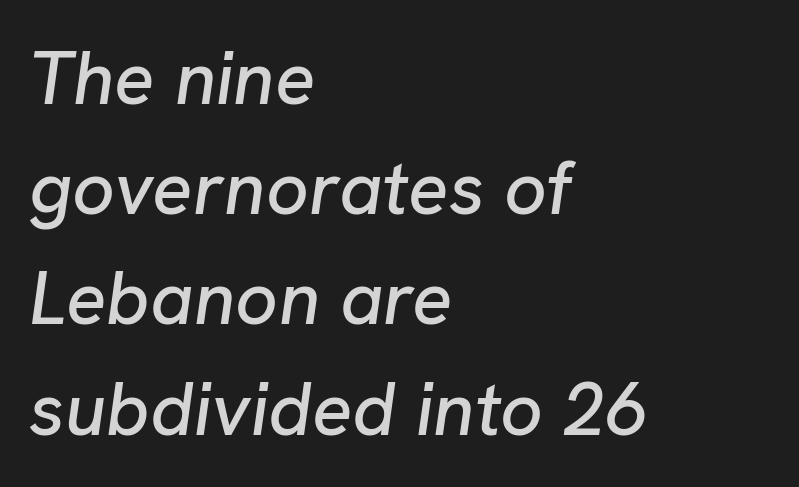
The image shows 75 px text type, italic (leaning right); set left-aligned, normal line spacing (1.47x), normal letter spacing, not underlined; low stroke contrast and a medium x-height.
